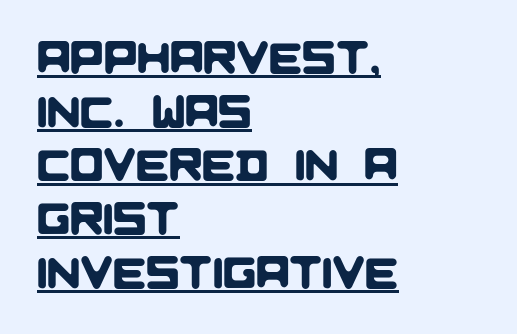
{"serif": "no", "width": "normal", "stroke_contrast": "low", "x_height": "large", "monospaced": "no", "underline": "yes", "align": "left", "line_spacing_ratio": 1.22, "letter_spacing": "normal", "letter_spacing_em": 0.0, "glyph_px": 44}
